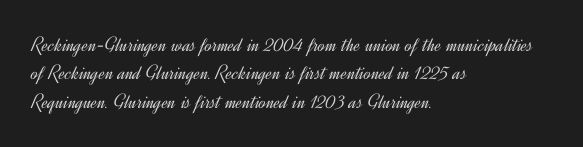
Evenly set lines give the paragraph a standard silhouette. Students, note that the glyphs here touch the page at normal intervals. Typeset ragged right — the left edge is the straight one.
